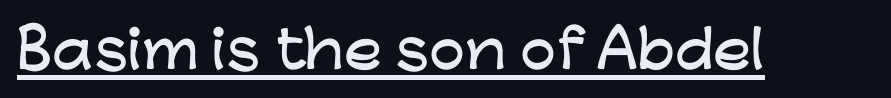
The text was rendered using a sans face with plain stroke endings. Between one letter and the next there's only the usual sliver of space. Every word sits above its own underline. Posture: upright roman.
